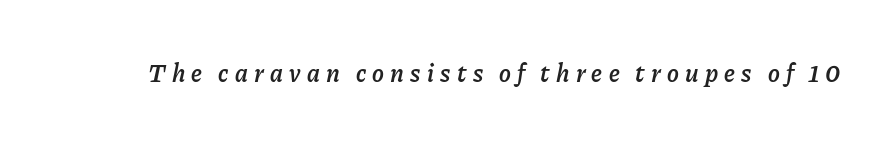
Q: Is the text bold? A: Semi-bold.
Q: Is the text italic (slanted)? A: Yes, it leans right by about 11 degrees.
Q: Is the text underlined? A: No.
Q: Is the spacing between letters normal or unusually wide? A: Unusually wide.
